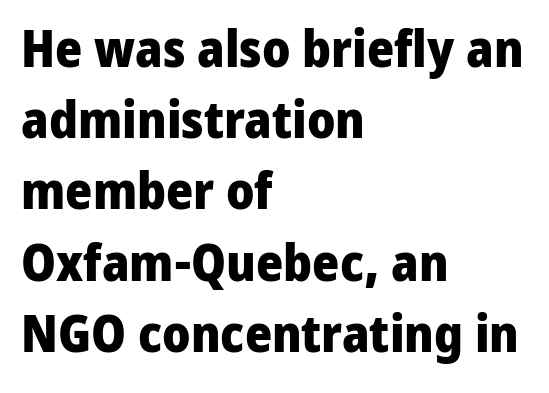
Q: Is the text bold? A: Yes.
Q: Is the text italic (slanted)? A: No, it is upright.
Q: Is the typeface a serif or a sans-serif typeface? A: Sans-serif.
Q: Is the text underlined? A: No.
Q: How is the paragraph aligned? A: Left-aligned.
Q: Is the spacing between letters normal or unusually wide? A: Normal.
Q: Is the spacing between lines tight, normal or loose? A: Normal.
Q: Width (condensed, normal, or wide)? A: Normal.
Q: Stroke contrast? A: Low.
Q: x-height? A: Medium.
Q: Monospaced? A: No.
